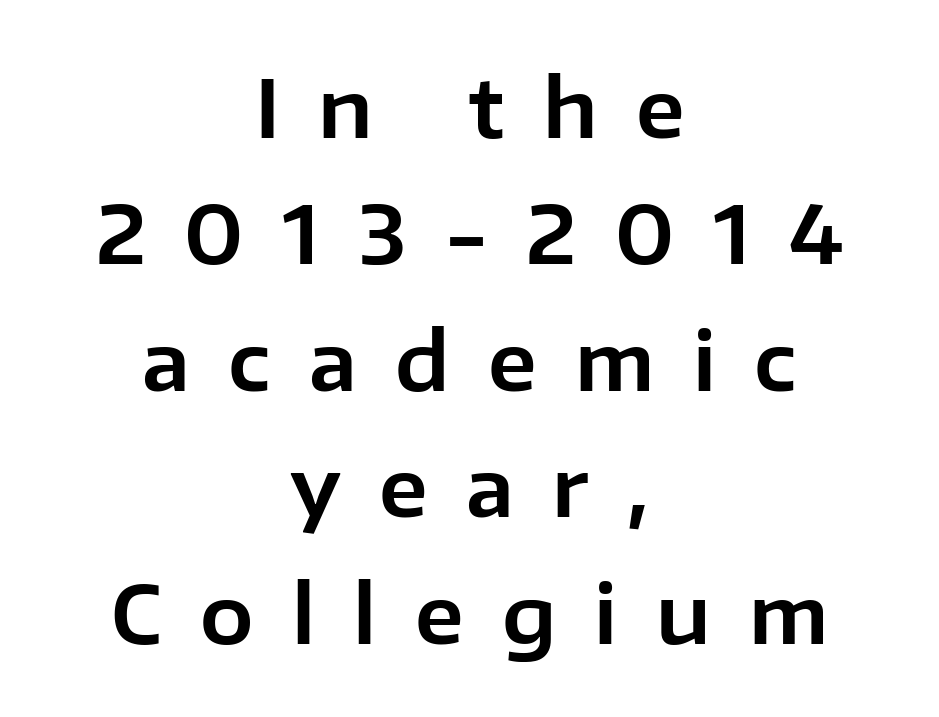
Vertical strokes here are truly vertical. The block of text has a typical density, with ordinary space between rows. Stroke terminals: plain, sans-serif. Plain, unruled lines of type. The rendering uses natural spacing where letterforms have individual widths.
